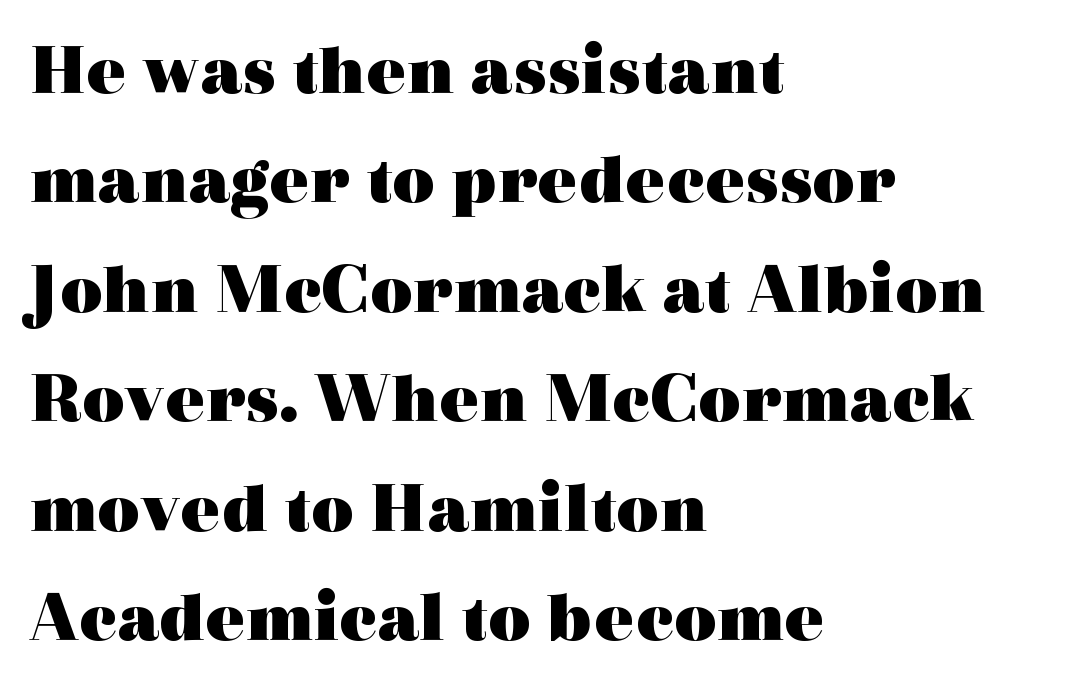
{"serif": "yes", "italic": "no", "bold": "yes", "weight": "heavy", "width": "wide", "x_height": "medium", "monospaced": "no", "underline": "no", "align": "left", "line_spacing": "normal", "line_spacing_ratio": 1.5, "letter_spacing": "normal", "letter_spacing_em": 0.0, "glyph_px": 73}
